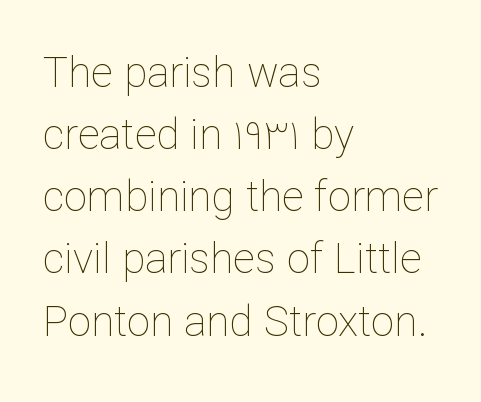
Quick note: underline off. No letter is thick-stroked: the sample isn't bold. A normal amount of white space separates one row of letters from the next. Posture: straight, roman, zero tilt. Is the block centered? No — it sits flush against the left margin. The passage shown is typed in a proportional face where columns would drift.
